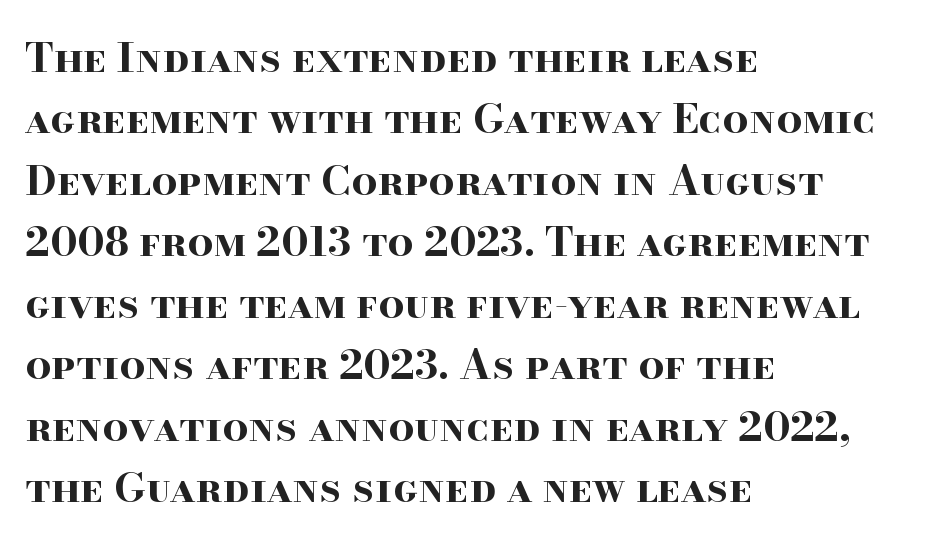
Q: Is the text bold? A: Yes.
Q: Is the text italic (slanted)? A: No, it is upright.
Q: Is the typeface a serif or a sans-serif typeface? A: Serif.
Q: Is the text underlined? A: No.
Q: How is the paragraph aligned? A: Left-aligned.
Q: Is the spacing between letters normal or unusually wide? A: Normal.
Q: Is the spacing between lines tight, normal or loose? A: Normal.
Q: Width (condensed, normal, or wide)? A: Wide.
Q: Stroke contrast? A: High.
Q: x-height? A: Small.
Q: Monospaced? A: No.
